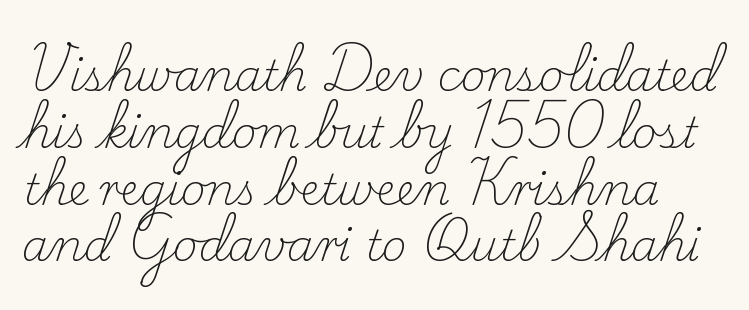
{"serif": "yes", "bold": "no", "weight": "light", "width": "normal", "stroke_contrast": "low", "x_height": "small", "monospaced": "no", "underline": "no", "line_spacing": "normal", "line_spacing_ratio": 1.32, "letter_spacing": "normal", "letter_spacing_em": 0.0, "glyph_px": 43}
